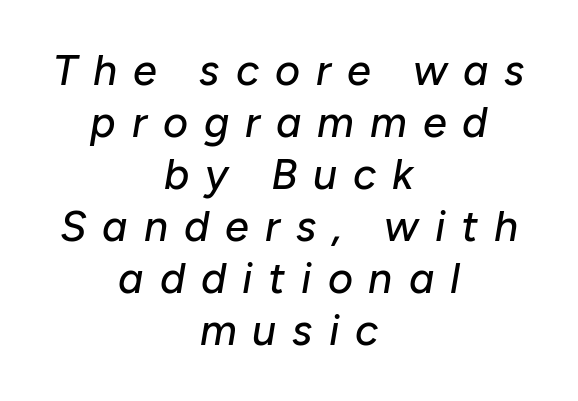
{"italic": "yes", "lean": "right", "slant_degrees": 10, "width": "normal", "stroke_contrast": "low", "x_height": "medium", "monospaced": "no", "underline": "no", "align": "center", "line_spacing_ratio": 1.21, "letter_spacing": "wide", "letter_spacing_em": 0.37, "glyph_px": 43}
